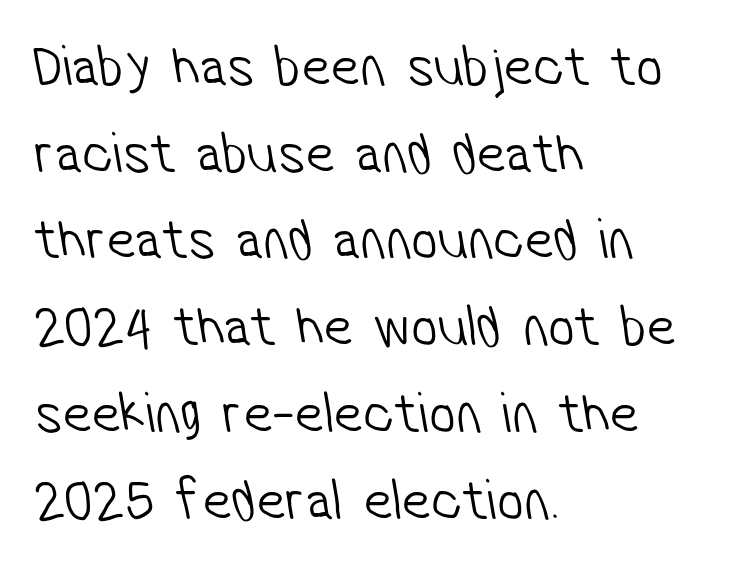
{"serif": "no", "bold": "no", "weight": "light", "width": "condensed", "stroke_contrast": "low", "x_height": "medium", "monospaced": "no", "underline": "no", "align": "left", "line_spacing": "normal", "line_spacing_ratio": 1.47, "letter_spacing": "normal", "letter_spacing_em": 0.0, "glyph_px": 59}
